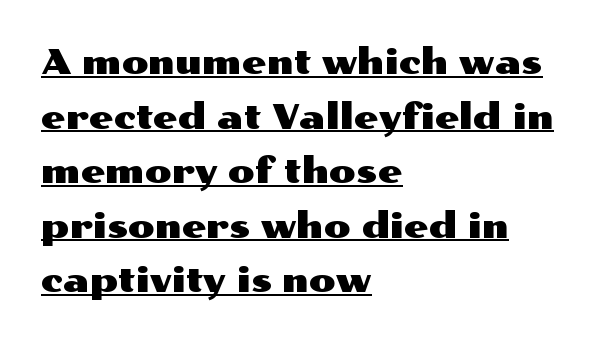
{"serif": "no", "italic": "no", "width": "wide", "stroke_contrast": "medium", "x_height": "medium", "monospaced": "no", "underline": "yes", "align": "left", "line_spacing": "normal", "line_spacing_ratio": 1.56, "letter_spacing": "normal", "letter_spacing_em": 0.0, "glyph_px": 35}
